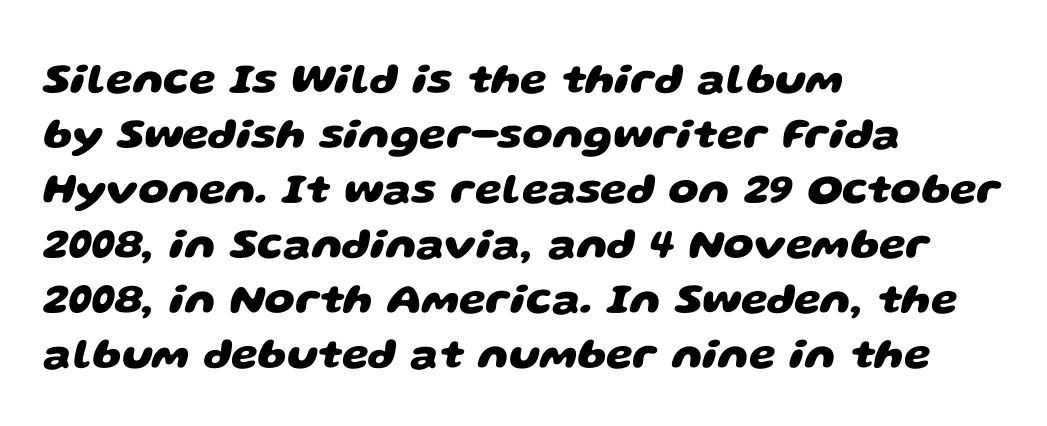
{"serif": "no", "bold": "yes", "weight": "heavy", "width": "wide", "stroke_contrast": "low", "x_height": "large", "monospaced": "no", "underline": "no", "align": "left", "line_spacing": "normal", "line_spacing_ratio": 1.28, "letter_spacing": "normal", "letter_spacing_em": 0.0, "glyph_px": 43}
